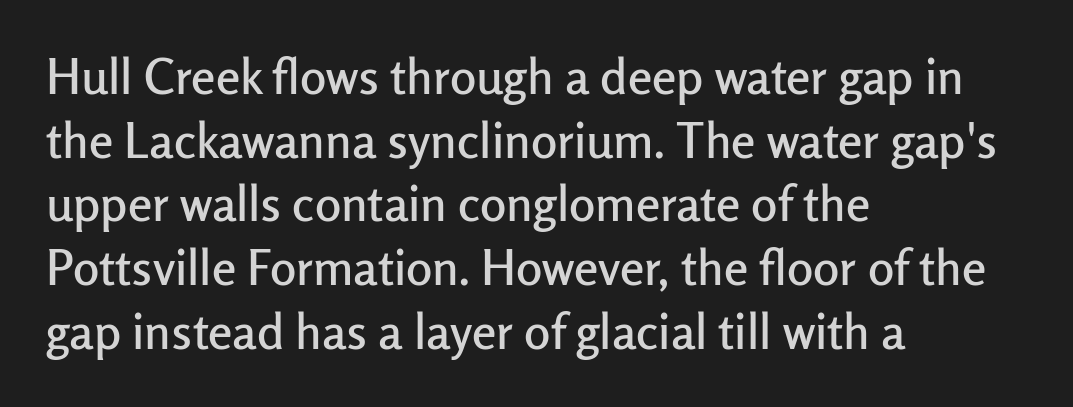
Serif or sans? Sans — the stroke terminals are bare. Posture: upright roman. Type without underlining. If you measured baseline to baseline, you'd find a middling distance. Proportional: the letters do not fall into vertical columns. These lines keep a tight, regular rhythm from letter to letter.
